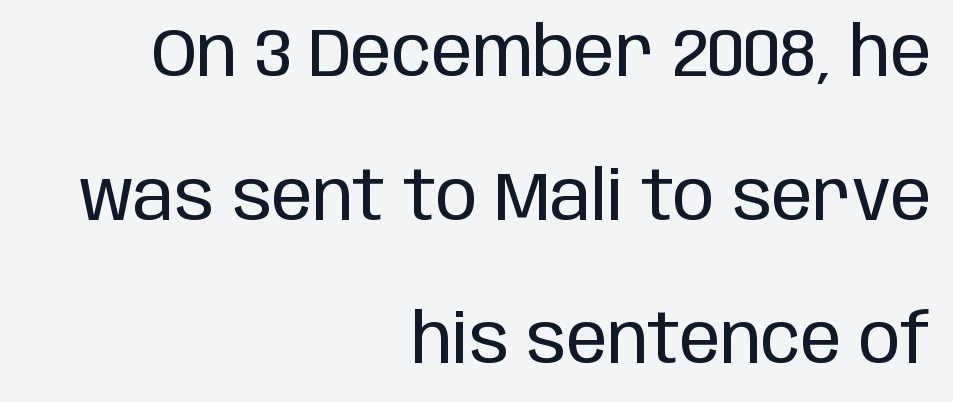
Q: Is the text bold? A: No.
Q: Is the text italic (slanted)? A: No, it is upright.
Q: Is the typeface a serif or a sans-serif typeface? A: Sans-serif.
Q: Is the text underlined? A: No.
Q: How is the paragraph aligned? A: Right-aligned.
Q: Is the spacing between letters normal or unusually wide? A: Normal.
Q: Is the spacing between lines tight, normal or loose? A: Loose.
Q: Width (condensed, normal, or wide)? A: Condensed.
Q: Stroke contrast? A: Low.
Q: x-height? A: Large.
Q: Monospaced? A: No.
